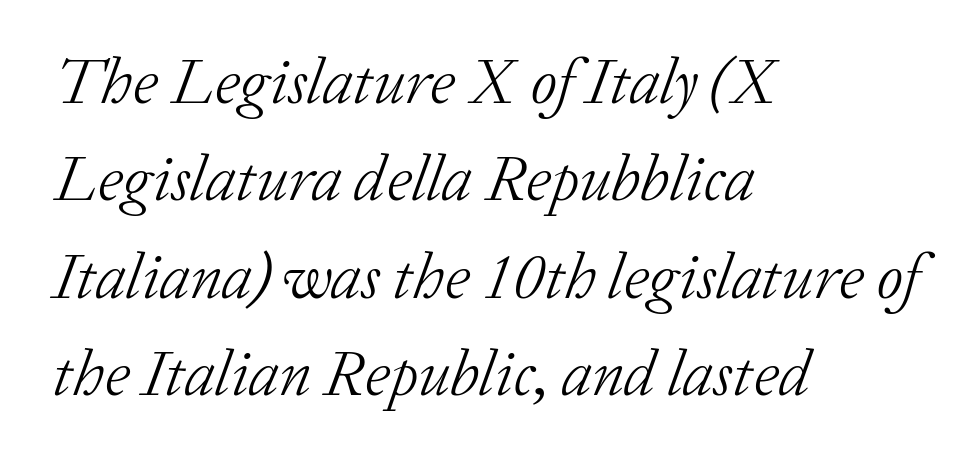
The image shows 65 px light serif type, italic (leaning right); set left-aligned, normal line spacing (1.5x), normal letter spacing, not underlined; low stroke contrast and a medium x-height.
